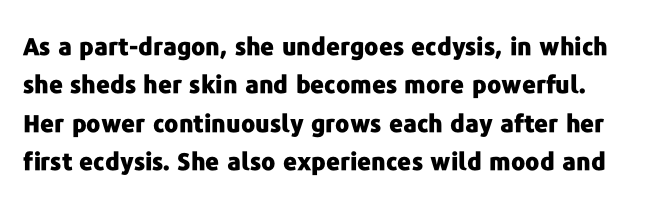
Q: Is the text bold? A: Yes.
Q: Is the text italic (slanted)? A: No, it is upright.
Q: Is the text underlined? A: No.
Q: Is the spacing between letters normal or unusually wide? A: Normal.
Q: Is the spacing between lines tight, normal or loose? A: Normal.
